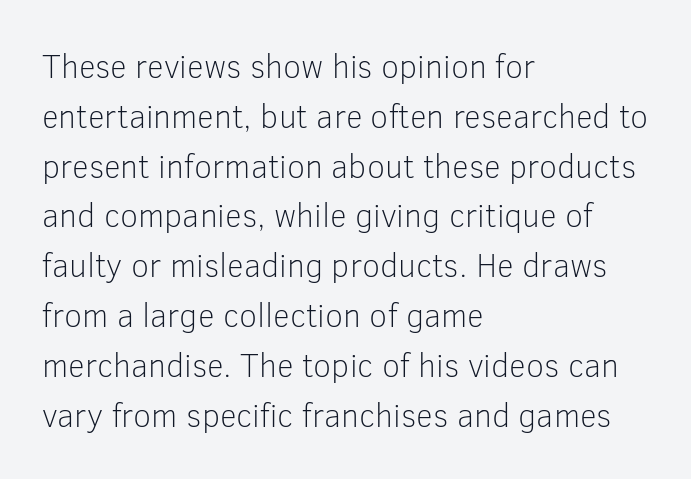
The image shows 33 px light sans-serif type, upright; set left-aligned, normal line spacing (1.51x), normal letter spacing, not underlined; low stroke contrast and a medium x-height.
